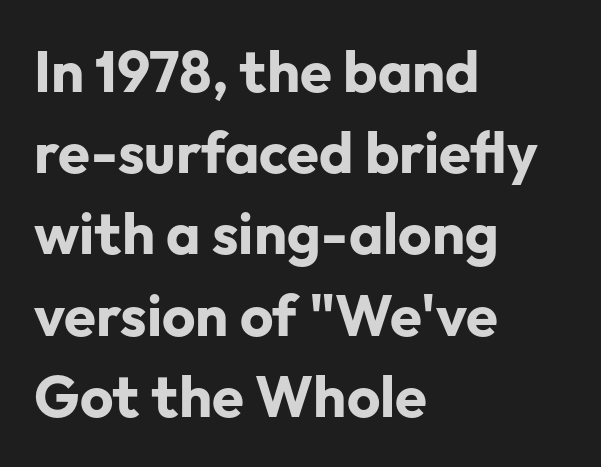
{"serif": "no", "italic": "no", "bold": "yes", "weight": "bold", "width": "normal", "stroke_contrast": "low", "x_height": "medium", "monospaced": "no", "underline": "no", "align": "left", "line_spacing": "normal", "line_spacing_ratio": 1.4, "letter_spacing": "normal", "letter_spacing_em": 0.0, "glyph_px": 58}
